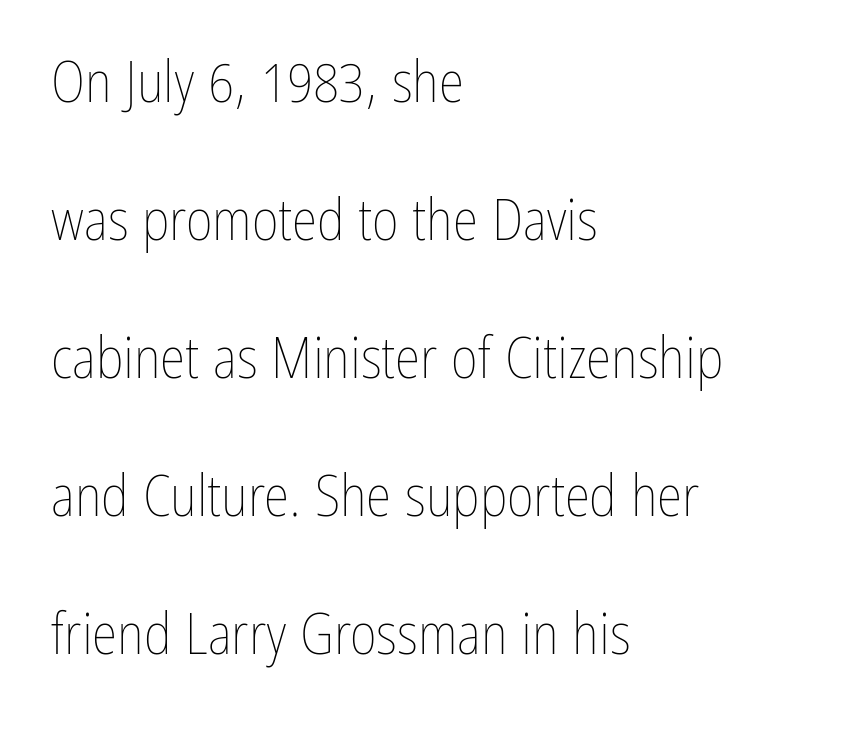
Letters rest on an invisible, unmarked baseline. The lines in this sample share a left origin and differ only in where they stop. Between one letter and the next there's only the usual sliver of space. The cut favours lightness, reaching ordinary text weight at its darkest.
